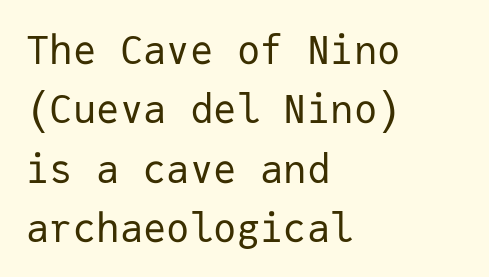
{"serif": "no", "italic": "no", "bold": "no", "weight": "regular", "width": "normal", "stroke_contrast": "low", "x_height": "medium", "monospaced": "yes", "underline": "no", "align": "left", "line_spacing": "normal", "line_spacing_ratio": 1.52, "letter_spacing": "normal", "letter_spacing_em": 0.0, "glyph_px": 39}
